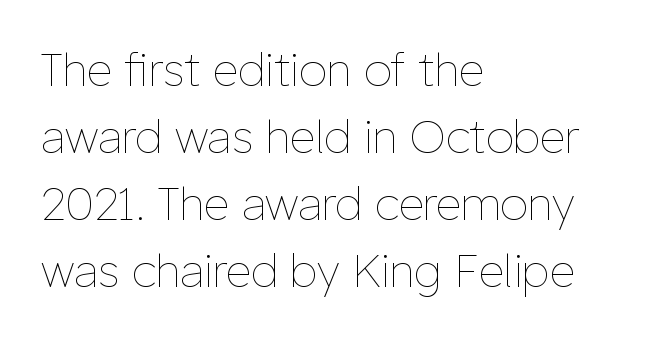
Q: Is the text bold? A: No.
Q: Is the text italic (slanted)? A: No, it is upright.
Q: Is the text underlined? A: No.
Q: How is the paragraph aligned? A: Left-aligned.
Q: Is the spacing between letters normal or unusually wide? A: Normal.
Q: Is the spacing between lines tight, normal or loose? A: Normal.
Q: Width (condensed, normal, or wide)? A: Normal.
Q: Stroke contrast? A: Low.
Q: x-height? A: Medium.
Q: Monospaced? A: No.
